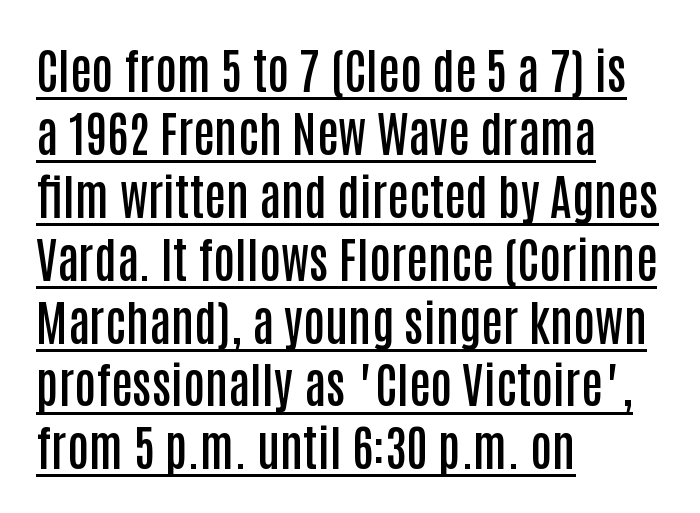
One-word summary of the alignment: left. Honestly, the underline is the first thing you notice here. These words are printed semibold, heavier than regular yet not bold. The rendering uses natural spacing where letterforms have individual widths. These lines were composed using upright roman letters. Does the type have serifs? No, each stem ends abruptly.
